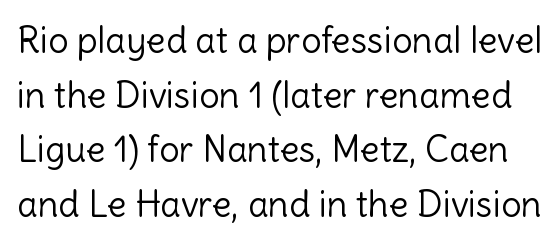
The image shows 36 px light sans-serif type, upright; set normal line spacing (1.52x), normal letter spacing, not underlined; a medium x-height.
